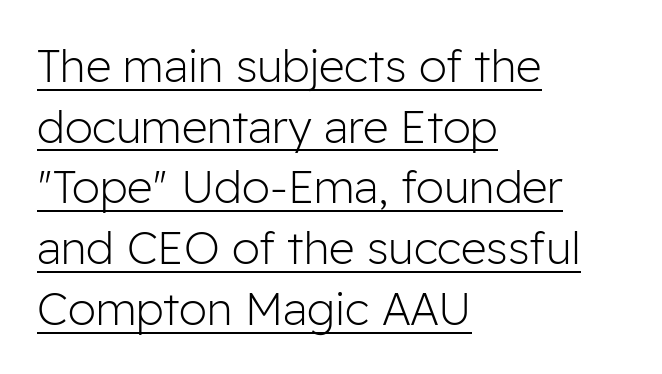
Q: Is the text bold? A: No.
Q: Is the text italic (slanted)? A: No, it is upright.
Q: Is the typeface a serif or a sans-serif typeface? A: Sans-serif.
Q: Is the text underlined? A: Yes.
Q: How is the paragraph aligned? A: Left-aligned.
Q: Is the spacing between letters normal or unusually wide? A: Normal.
Q: Is the spacing between lines tight, normal or loose? A: Normal.
Q: Width (condensed, normal, or wide)? A: Normal.
Q: Stroke contrast? A: Low.
Q: x-height? A: Medium.
Q: Monospaced? A: No.
